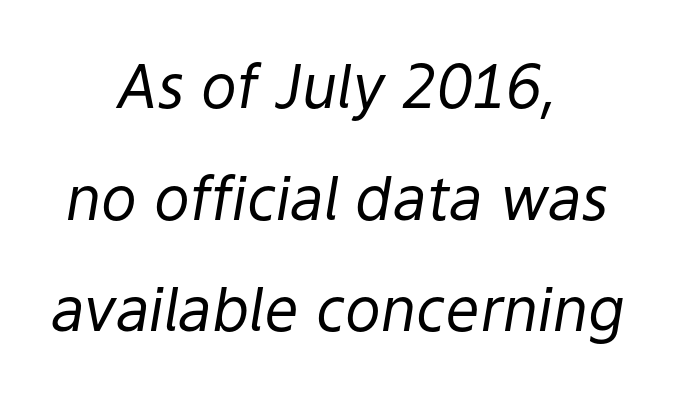
{"italic": "yes", "lean": "right", "slant_degrees": 9, "bold": "no", "weight": "regular", "width": "normal", "stroke_contrast": "low", "x_height": "medium", "monospaced": "no", "underline": "no", "align": "center", "line_spacing_ratio": 1.86, "letter_spacing": "normal", "letter_spacing_em": 0.0, "glyph_px": 60}
